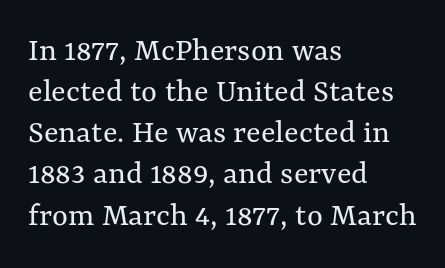
The lettering stays uniformly vertical, giving the passage a roman look. This sample has the flowing, uneven cadence of proportional lettering. Line starts are locked; line ends wander. Summary of weight: not heavy and not bold. Decoration check: the copy has no underline.
